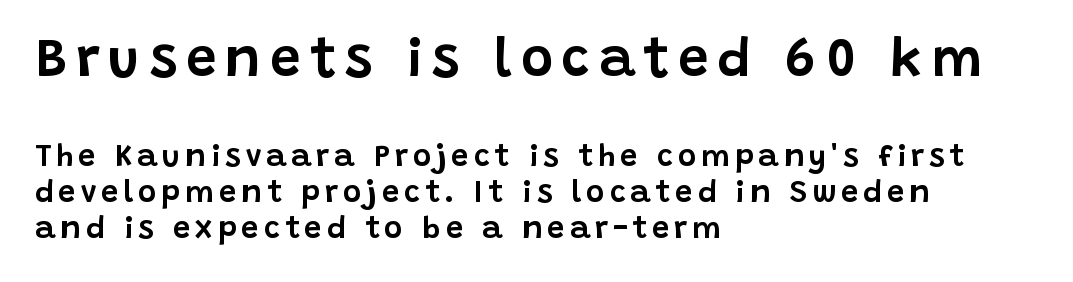
Q: Is the text italic (slanted)? A: No, it is upright.
Q: Is the typeface a serif or a sans-serif typeface? A: Sans-serif.
Q: Is the text underlined? A: No.
Q: How is the paragraph aligned? A: Left-aligned.
Q: Which block of text is set in a larger size, the first (top) or the second (bottom)? A: The first (top) one.
Q: Width (condensed, normal, or wide)? A: Normal.
Q: Stroke contrast? A: Low.
Q: x-height? A: Large.
Q: Monospaced? A: No.
